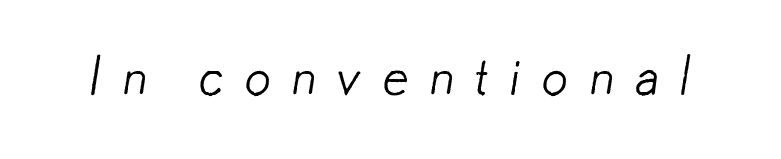
{"serif": "no", "bold": "no", "weight": "light", "width": "normal", "stroke_contrast": "low", "x_height": "small", "monospaced": "no", "underline": "no", "letter_spacing": "wide", "letter_spacing_em": 0.36, "glyph_px": 54}
